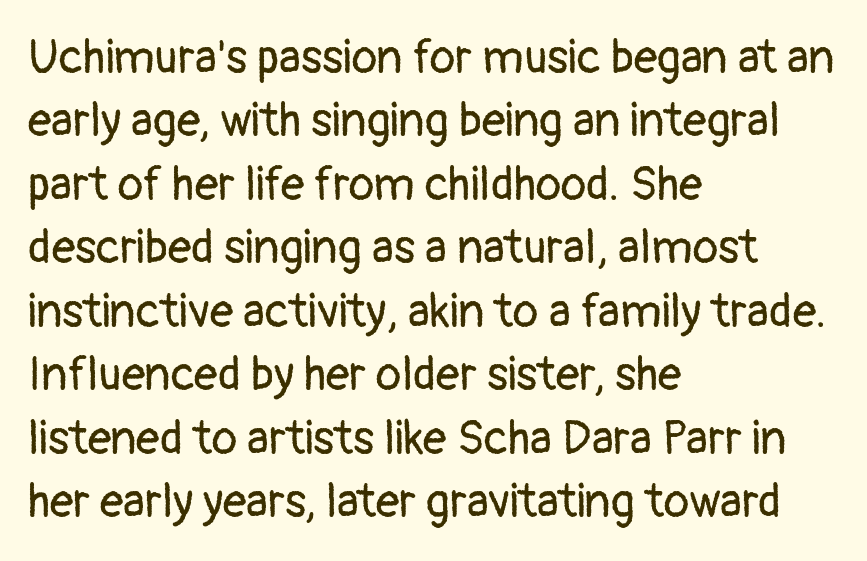
Any mark beneath the type? The region is blank. All the whitespace from short lines collects on the right. The rendering keeps characters at their native spacing. In terms of leading, this rendering sits right in the middle. Letterform terminals end flat and unadorned throughout the passage.
